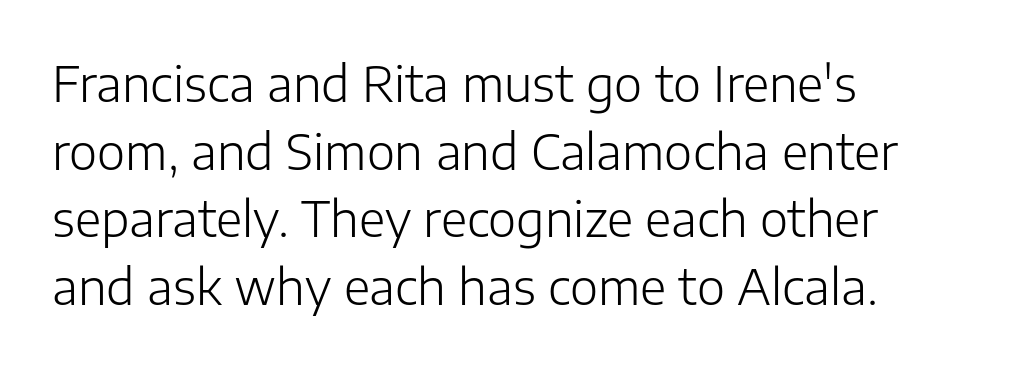
Q: Is the text bold? A: No.
Q: Is the text italic (slanted)? A: No, it is upright.
Q: Is the typeface a serif or a sans-serif typeface? A: Sans-serif.
Q: Is the text underlined? A: No.
Q: How is the paragraph aligned? A: Left-aligned.
Q: Is the spacing between letters normal or unusually wide? A: Normal.
Q: Is the spacing between lines tight, normal or loose? A: Normal.
Q: Width (condensed, normal, or wide)? A: Normal.
Q: Stroke contrast? A: Low.
Q: x-height? A: Medium.
Q: Monospaced? A: No.
